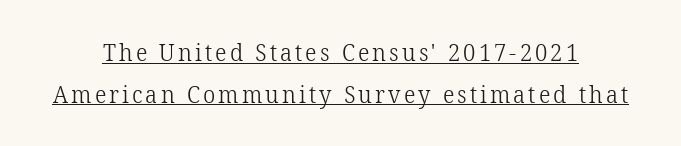
Q: Is the text bold? A: No.
Q: Is the text italic (slanted)? A: No, it is upright.
Q: Is the text underlined? A: Yes.
Q: How is the paragraph aligned? A: Centered.
